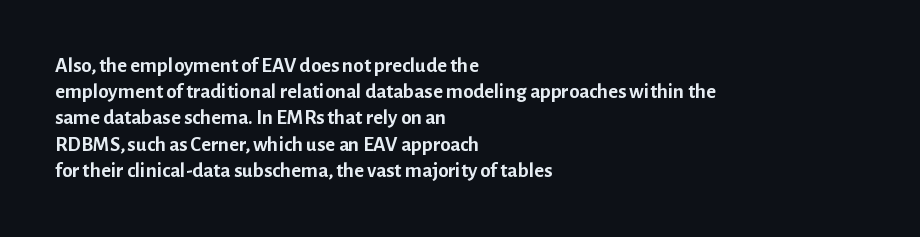
Does the weight exceed regular? Yes, all the way to bold. A typesetter would mark this as roman, not italic. The glyphs are unaccompanied by any horizontal stroke below them. Interline gaps are of average width in this sample. The horizontal fit of the characters is conventional and even.
